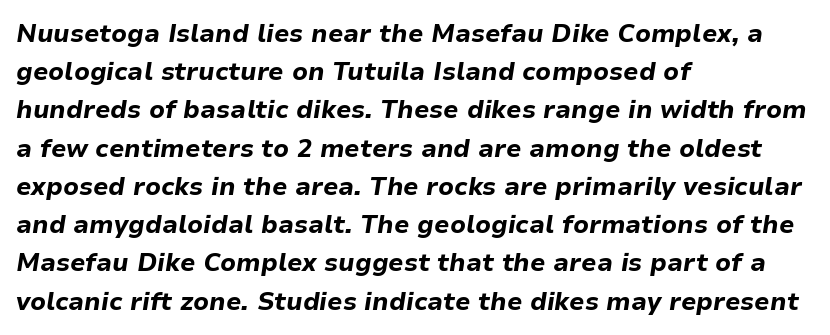
Q: Is the text bold? A: Yes.
Q: Is the text italic (slanted)? A: Yes, it leans right by about 9 degrees.
Q: Is the text underlined? A: No.
Q: How is the paragraph aligned? A: Left-aligned.
Q: Is the spacing between letters normal or unusually wide? A: Normal.
Q: Is the spacing between lines tight, normal or loose? A: Normal.
